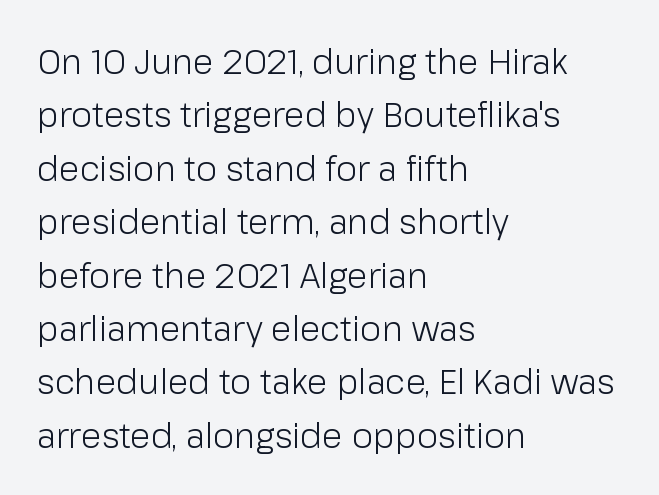
A typesetter would call this proportional, since set widths differ per character. Caption: standard tracking, unaltered. Reading down the column, the eye jumps a familiar distance to each next line. Notice how the stems are strictly vertical — no italics here.
